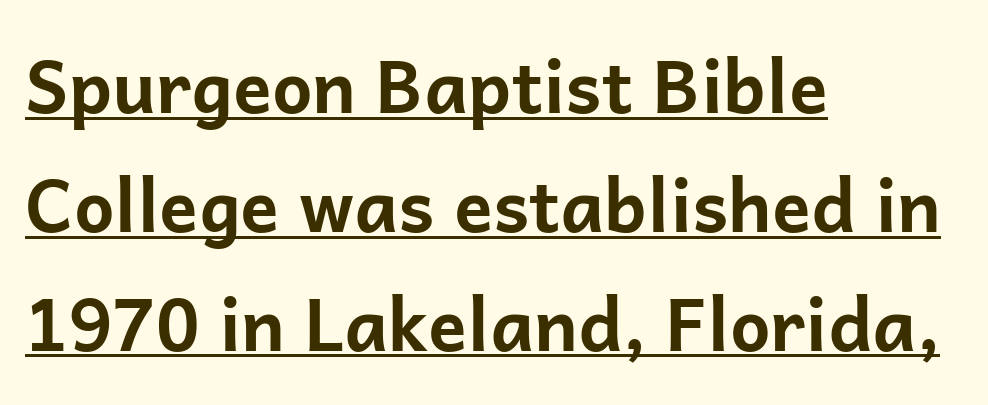
The image shows 72 px bold sans-serif type, upright; set left-aligned, normal line spacing (1.65x), normal letter spacing, underlined; low stroke contrast and a medium x-height.
